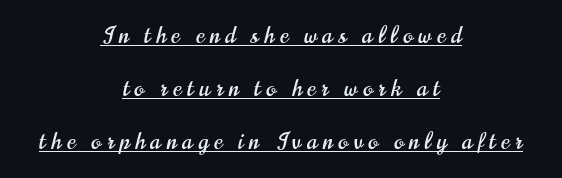
The image shows 23 px text type; set centered, loose line spacing (2.31x), unusually wide letter spacing (+0.25 em), underlined.
